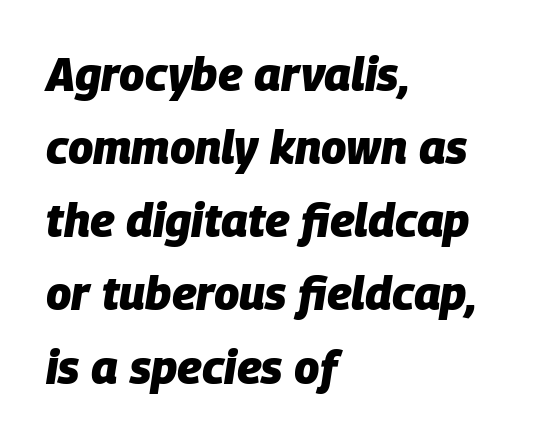
{"italic": "yes", "lean": "right", "slant_degrees": 9, "bold": "yes", "weight": "heavy", "width": "normal", "stroke_contrast": "low", "x_height": "large", "monospaced": "no", "underline": "no", "align": "left", "line_spacing": "normal", "line_spacing_ratio": 1.59, "letter_spacing": "normal", "letter_spacing_em": 0.0, "glyph_px": 46}
